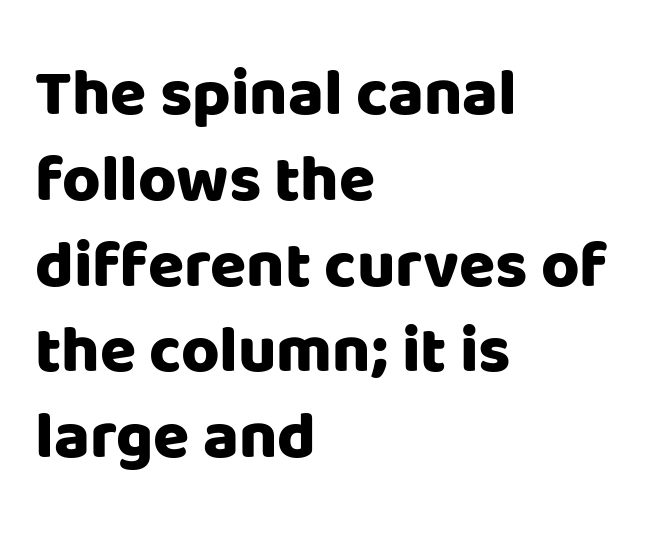
The image shows 66 px heavy sans-serif type, upright; set left-aligned, normal line spacing (1.3x), normal letter spacing, not underlined; low stroke contrast and a large x-height.
